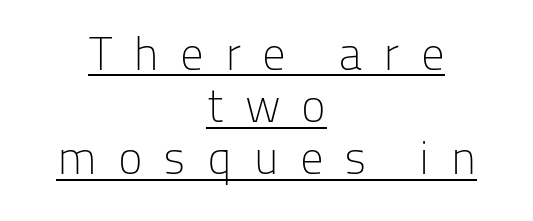
The font's upright variant was chosen for this text. Do the characters align in a grid? No, the font is proportional. Observe the absence of serifs on each vertical stroke in this sample. Baseline-to-baseline distance is barely more than the letter height. Caption: face not bold, strokes unweighted.
